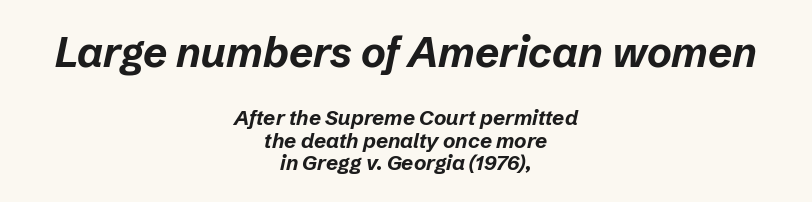
These lines carry a lot of weight — the face is fully bold. The text block is weighted toward neither margin, spreading evenly from the middle. The upper block of text is set noticeably larger than the block beneath it. The text carries the slant typical of an italic or oblique font. Spacing between characters is what you'd get straight out of the box.
